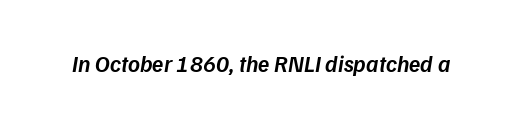
The image shows 23 px text type, italic (leaning right); set normal letter spacing, not underlined.
